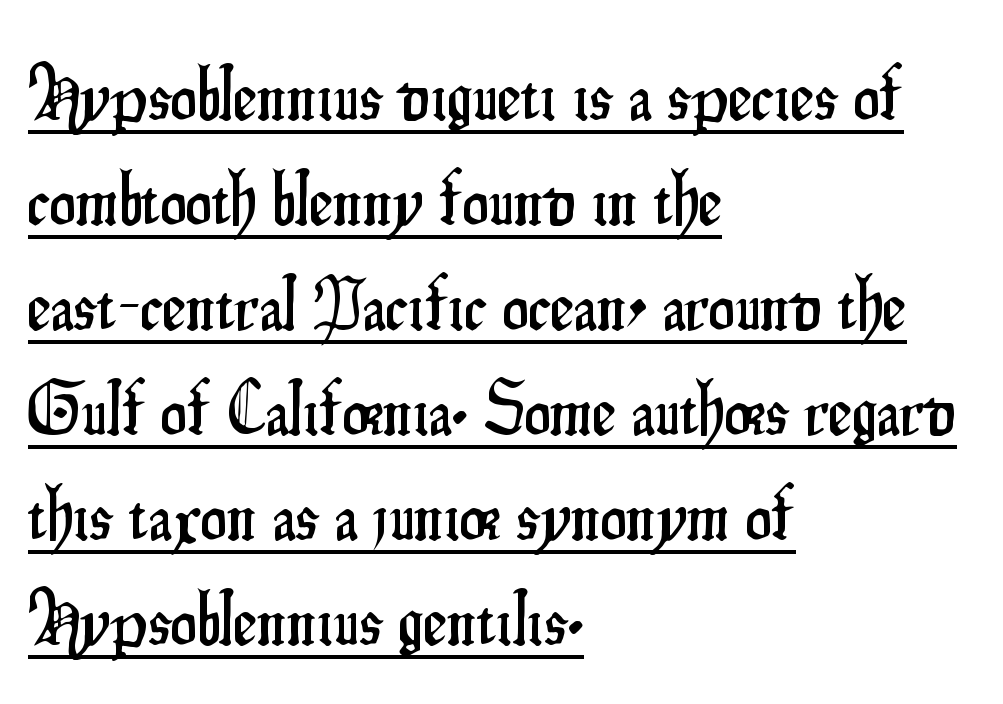
Q: Is the text italic (slanted)? A: No, it is upright.
Q: Is the typeface a serif or a sans-serif typeface? A: Sans-serif.
Q: Is the text underlined? A: Yes.
Q: How is the paragraph aligned? A: Left-aligned.
Q: Is the spacing between letters normal or unusually wide? A: Normal.
Q: Is the spacing between lines tight, normal or loose? A: Normal.
Q: Width (condensed, normal, or wide)? A: Condensed.
Q: Stroke contrast? A: Low.
Q: x-height? A: Small.
Q: Monospaced? A: No.
